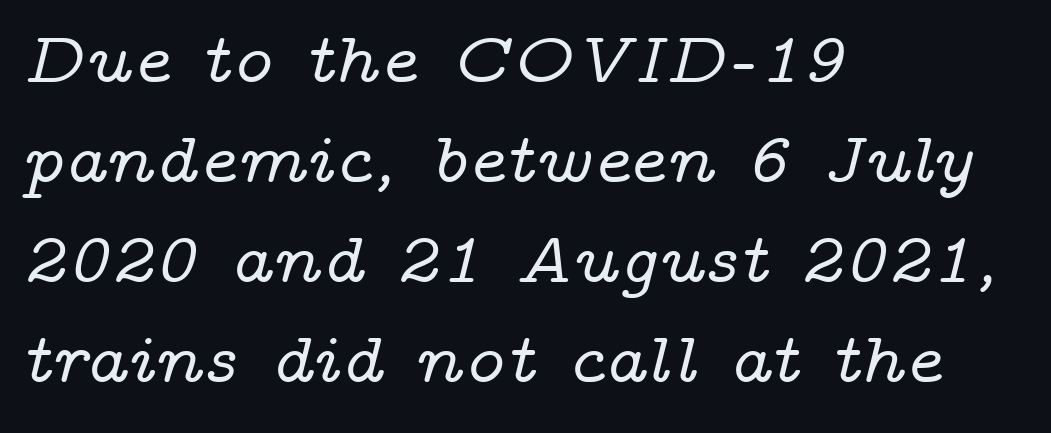
Q: Is the text italic (slanted)? A: Yes, it leans right by about 14 degrees.
Q: Is the typeface a serif or a sans-serif typeface? A: Serif.
Q: Is the text underlined? A: No.
Q: How is the paragraph aligned? A: Left-aligned.
Q: Is the spacing between letters normal or unusually wide? A: Normal.
Q: Is the spacing between lines tight, normal or loose? A: Normal.
Q: Width (condensed, normal, or wide)? A: Wide.
Q: Stroke contrast? A: Low.
Q: x-height? A: Medium.
Q: Monospaced? A: No.
